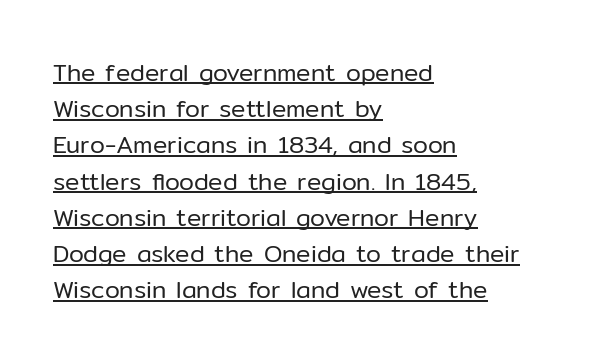
The image shows 24 px text type, upright; set left-aligned, normal line spacing (1.51x), normal letter spacing, underlined.
